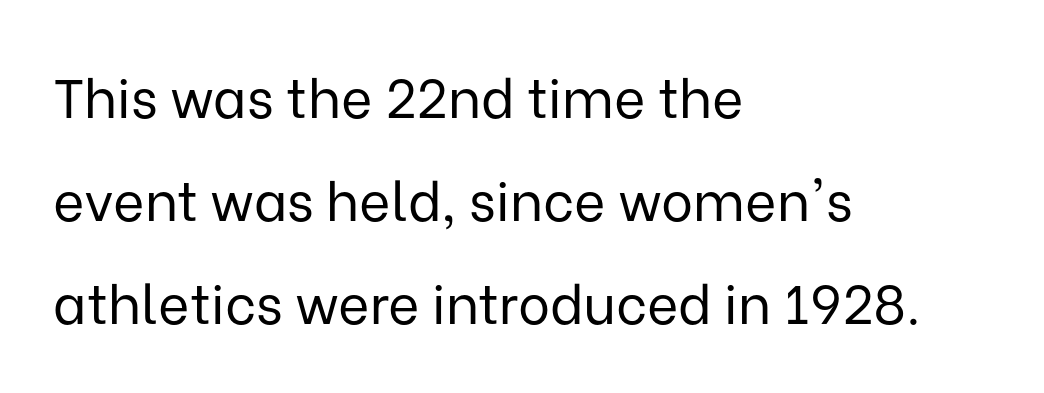
Q: Is the text bold? A: No.
Q: Is the text italic (slanted)? A: No, it is upright.
Q: Is the typeface a serif or a sans-serif typeface? A: Sans-serif.
Q: Is the text underlined? A: No.
Q: How is the paragraph aligned? A: Left-aligned.
Q: Is the spacing between letters normal or unusually wide? A: Normal.
Q: Is the spacing between lines tight, normal or loose? A: Loose.
Q: Width (condensed, normal, or wide)? A: Normal.
Q: Stroke contrast? A: Low.
Q: x-height? A: Medium.
Q: Monospaced? A: No.
